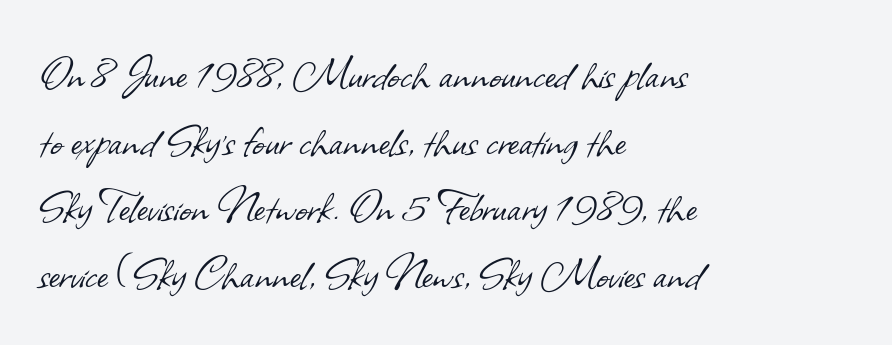
Q: Is the text bold? A: No.
Q: Is the typeface a serif or a sans-serif typeface? A: Sans-serif.
Q: Is the text underlined? A: No.
Q: How is the paragraph aligned? A: Left-aligned.
Q: Is the spacing between letters normal or unusually wide? A: Normal.
Q: Is the spacing between lines tight, normal or loose? A: Normal.
Q: Width (condensed, normal, or wide)? A: Normal.
Q: Stroke contrast? A: Low.
Q: x-height? A: Small.
Q: Monospaced? A: No.
